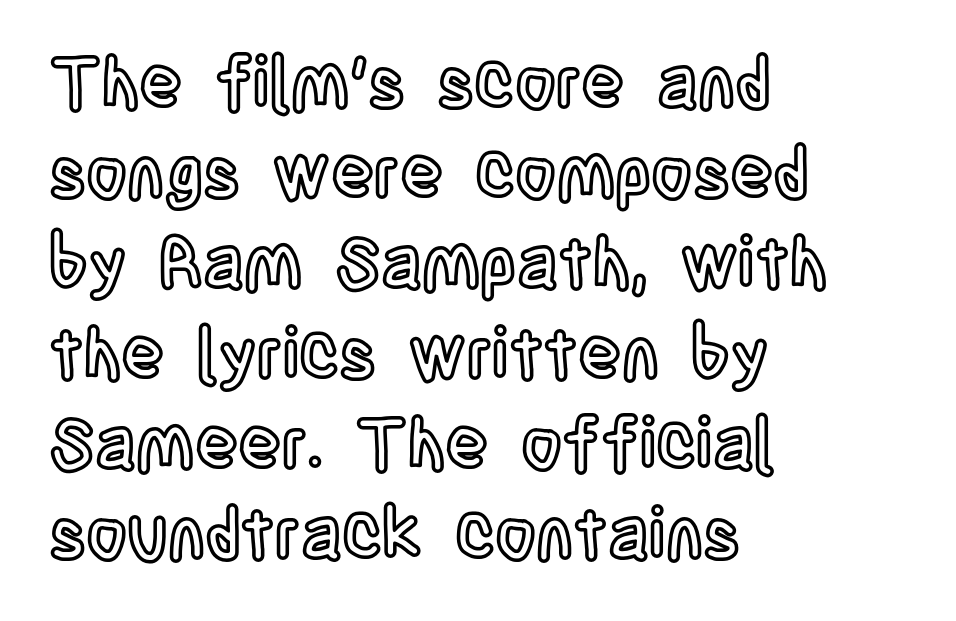
Q: Is the text italic (slanted)? A: No, it is upright.
Q: Is the text underlined? A: No.
Q: How is the paragraph aligned? A: Left-aligned.
Q: Is the spacing between letters normal or unusually wide? A: Normal.
Q: Is the spacing between lines tight, normal or loose? A: Normal.
Q: Width (condensed, normal, or wide)? A: Condensed.
Q: x-height? A: Large.
Q: Monospaced? A: No.
